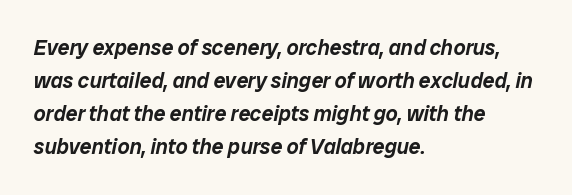
The rag falls on the right side of this text block. Type without underlining. The passage shown has conventional tracking throughout. One glance says typical: line gaps are just what's usual. Every character sits at an angle, as italics do.
